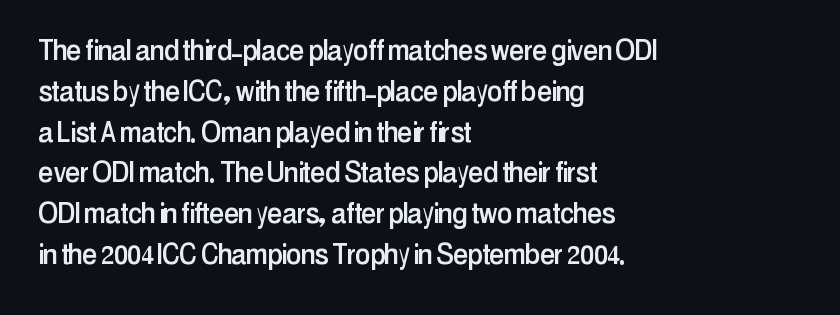
{"serif": "no", "italic": "no", "width": "condensed", "stroke_contrast": "low", "x_height": "medium", "monospaced": "no", "underline": "no", "align": "left", "line_spacing_ratio": 1.2, "letter_spacing": "normal", "letter_spacing_em": 0.0, "glyph_px": 34}
